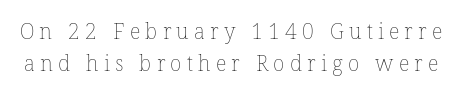
{"italic": "no", "bold": "no", "underline": "no", "line_spacing": "normal", "line_spacing_ratio": 1.53, "letter_spacing": "wide", "letter_spacing_em": 0.25, "glyph_px": 21}
